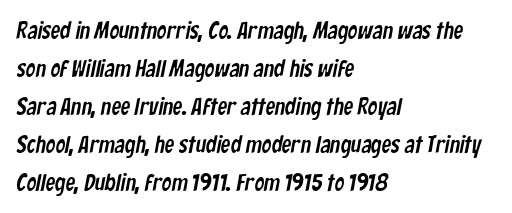
Q: Is the text underlined? A: No.
Q: How is the paragraph aligned? A: Left-aligned.
Q: Is the spacing between letters normal or unusually wide? A: Normal.
Q: Is the spacing between lines tight, normal or loose? A: Normal.
